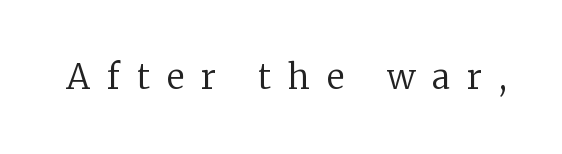
The image shows 34 px regular-weight serif type, upright; set unusually wide letter spacing (+0.5 em), not underlined; low stroke contrast and a medium x-height.
